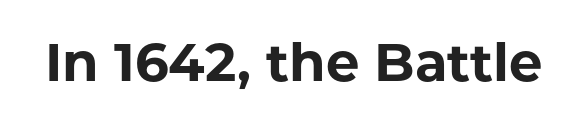
{"serif": "no", "italic": "no", "bold": "yes", "weight": "bold", "width": "normal", "stroke_contrast": "low", "x_height": "medium", "monospaced": "no", "underline": "no", "letter_spacing": "normal", "letter_spacing_em": 0.0, "glyph_px": 53}
